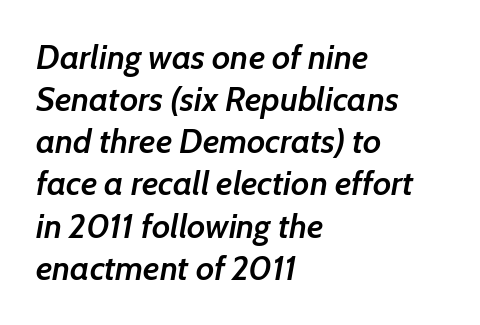
Q: Is the text bold? A: Semi-bold.
Q: Is the text italic (slanted)? A: Yes, it leans right by about 7 degrees.
Q: Is the text underlined? A: No.
Q: How is the paragraph aligned? A: Left-aligned.
Q: Is the spacing between letters normal or unusually wide? A: Normal.
Q: Width (condensed, normal, or wide)? A: Normal.
Q: Stroke contrast? A: Low.
Q: x-height? A: Medium.
Q: Monospaced? A: No.
